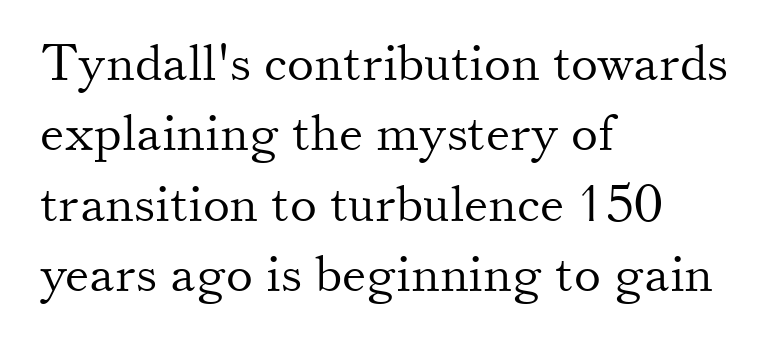
Q: Is the text bold? A: No.
Q: Is the text italic (slanted)? A: No, it is upright.
Q: Is the typeface a serif or a sans-serif typeface? A: Serif.
Q: Is the text underlined? A: No.
Q: How is the paragraph aligned? A: Left-aligned.
Q: Is the spacing between letters normal or unusually wide? A: Normal.
Q: Is the spacing between lines tight, normal or loose? A: Normal.
Q: Width (condensed, normal, or wide)? A: Normal.
Q: Stroke contrast? A: Medium.
Q: x-height? A: Small.
Q: Monospaced? A: No.
